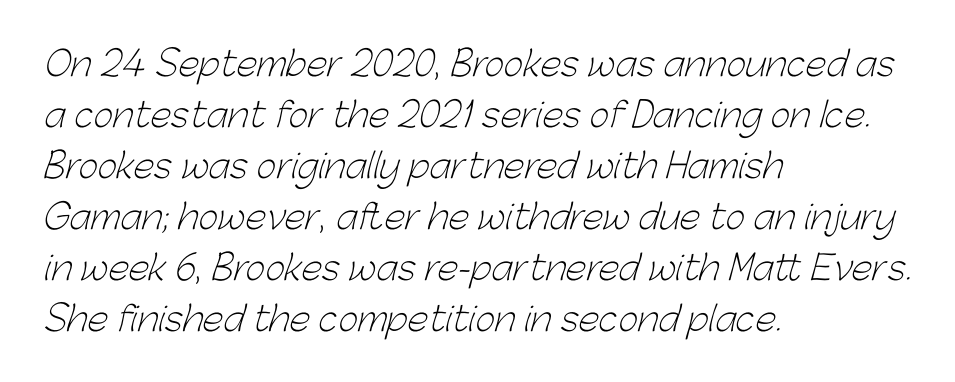
The image shows 34 px light sans-serif type; set left-aligned, normal line spacing (1.5x), normal letter spacing, not underlined; low stroke contrast and a medium x-height.
